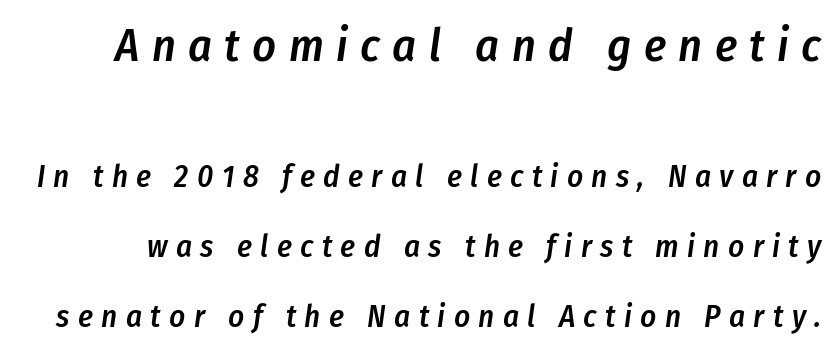
Bigger letters appear in the top chunk; the bottom chunk is reduced. Slant detected: the letters are inclined. Look at the tracking — it's clearly loosened, letters drifting apart. Unmarked baselines from the first word to the last.
